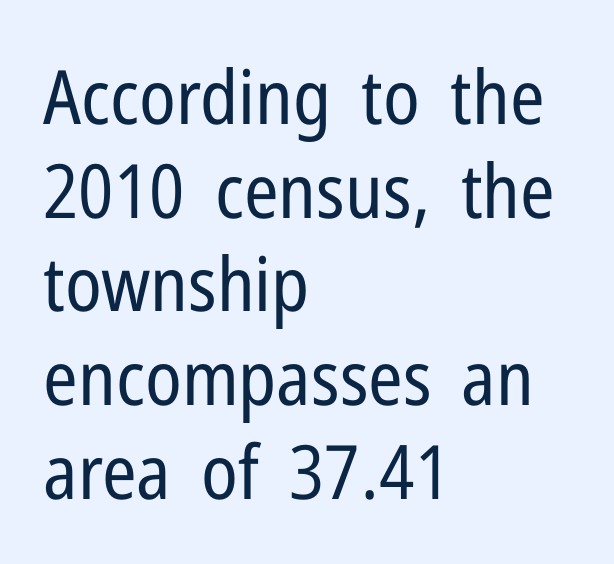
Q: Is the text bold? A: No.
Q: Is the text italic (slanted)? A: No, it is upright.
Q: Is the typeface a serif or a sans-serif typeface? A: Sans-serif.
Q: Is the text underlined? A: No.
Q: How is the paragraph aligned? A: Left-aligned.
Q: Is the spacing between letters normal or unusually wide? A: Normal.
Q: Is the spacing between lines tight, normal or loose? A: Normal.
Q: Width (condensed, normal, or wide)? A: Condensed.
Q: Stroke contrast? A: Low.
Q: x-height? A: Medium.
Q: Monospaced? A: No.
